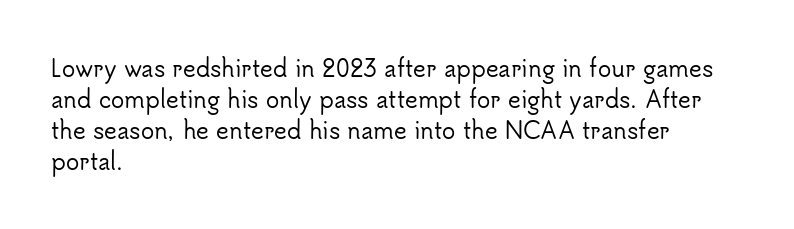
The image shows 22 px text type, upright; set left-aligned, normal line spacing (1.41x), normal letter spacing, not underlined.
